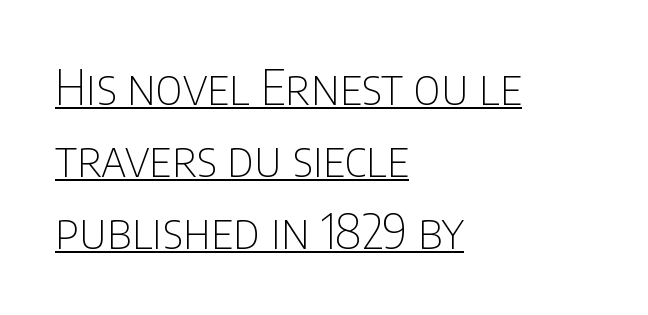
{"serif": "no", "italic": "no", "bold": "no", "weight": "thin", "width": "condensed", "stroke_contrast": "low", "x_height": "large", "monospaced": "no", "underline": "yes", "align": "left", "line_spacing": "normal", "line_spacing_ratio": 1.5, "letter_spacing": "normal", "letter_spacing_em": 0.0, "glyph_px": 48}
